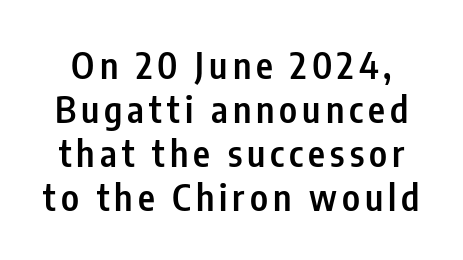
On the weight axis this lands at semibold, roughly 600. Varying glyph widths throughout — classic text-font behaviour. Observe the absence of serifs on each vertical stroke in this sample. Nope, not italic — everything's standing straight.
